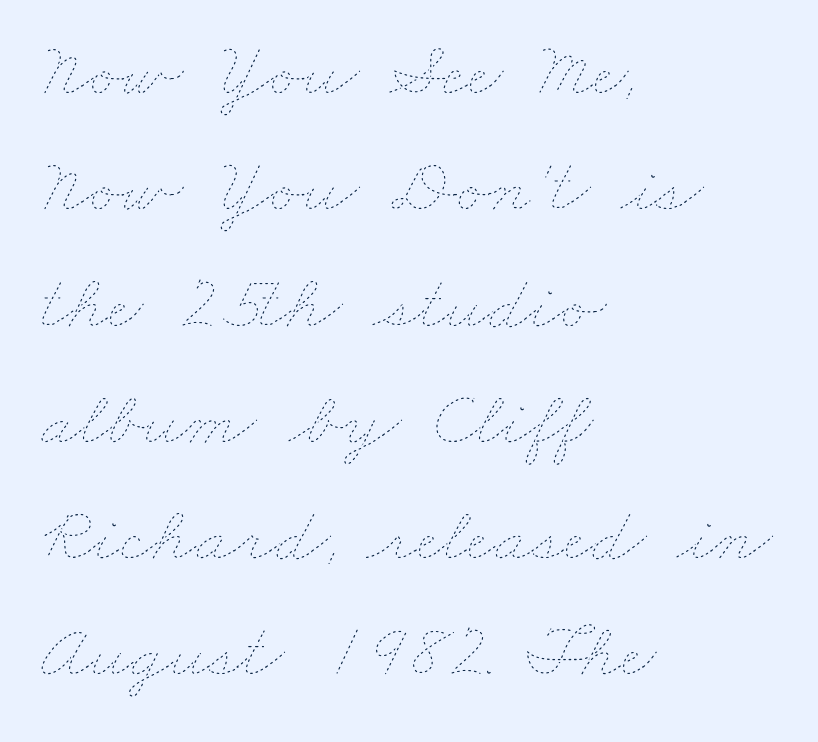
Q: Is the text bold? A: No.
Q: Is the text underlined? A: No.
Q: How is the paragraph aligned? A: Left-aligned.
Q: Is the spacing between letters normal or unusually wide? A: Normal.
Q: Is the spacing between lines tight, normal or loose? A: Normal.
Q: Width (condensed, normal, or wide)? A: Wide.
Q: Stroke contrast? A: Low.
Q: x-height? A: Small.
Q: Monospaced? A: No.
